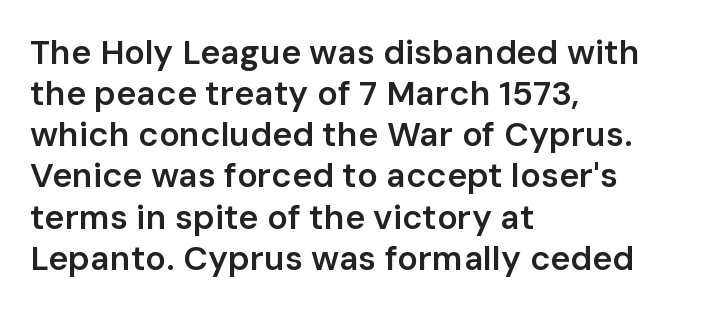
Serif or sans? Sans — the stroke terminals are bare. A clean baseline with only descenders dipping below it. These lines are rendered in a variable-pitch font. Words appear dense and cohesive because spacing is normal.
